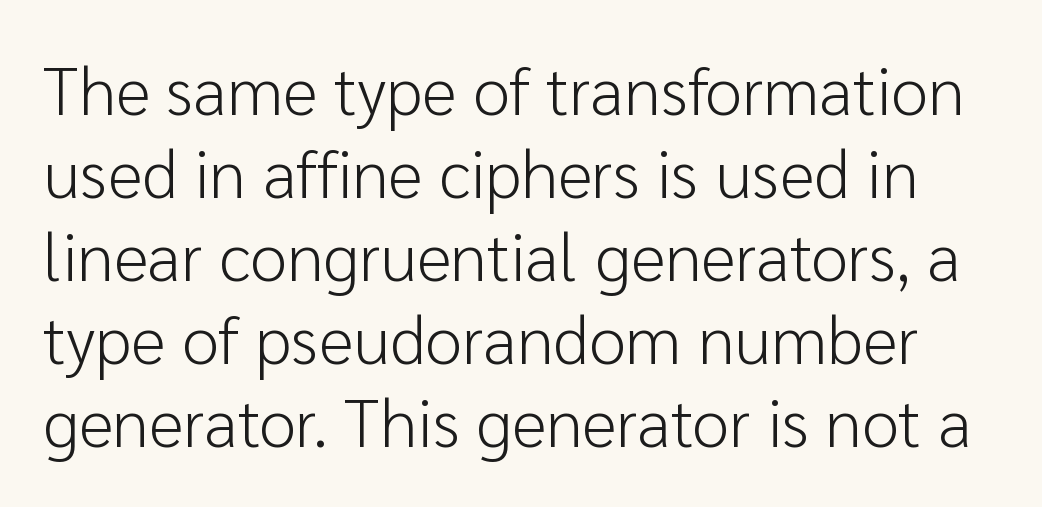
{"serif": "no", "italic": "no", "bold": "no", "weight": "light", "width": "normal", "stroke_contrast": "low", "x_height": "medium", "monospaced": "no", "underline": "no", "line_spacing_ratio": 1.24, "letter_spacing": "normal", "letter_spacing_em": 0.0, "glyph_px": 67}
